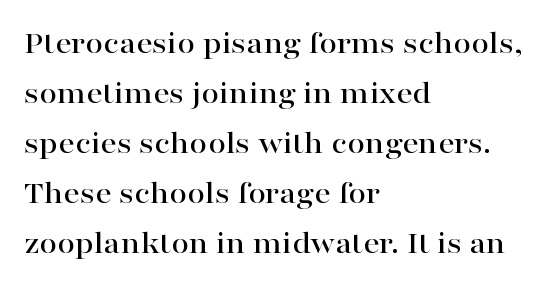
{"serif": "yes", "italic": "no", "width": "wide", "stroke_contrast": "high", "x_height": "medium", "monospaced": "no", "underline": "no", "align": "left", "line_spacing": "normal", "line_spacing_ratio": 1.56, "letter_spacing": "normal", "letter_spacing_em": 0.0, "glyph_px": 32}
